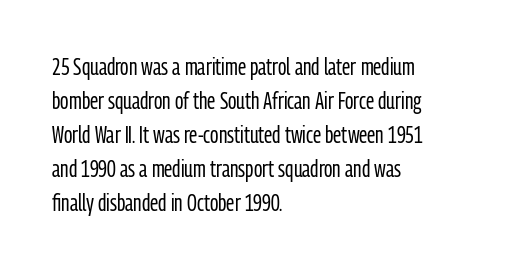
Q: Is the text bold? A: No.
Q: Is the text italic (slanted)? A: No, it is upright.
Q: Is the text underlined? A: No.
Q: How is the paragraph aligned? A: Left-aligned.
Q: Is the spacing between letters normal or unusually wide? A: Normal.
Q: Is the spacing between lines tight, normal or loose? A: Normal.
